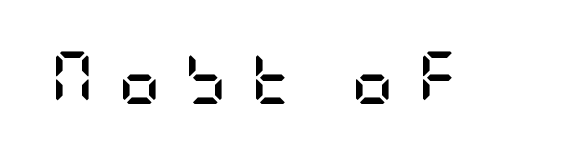
{"serif": "no", "italic": "no", "bold": "yes", "weight": "semibold", "width": "condensed", "stroke_contrast": "low", "x_height": "large", "underline": "no", "letter_spacing": "wide", "letter_spacing_em": 0.44, "glyph_px": 53}
